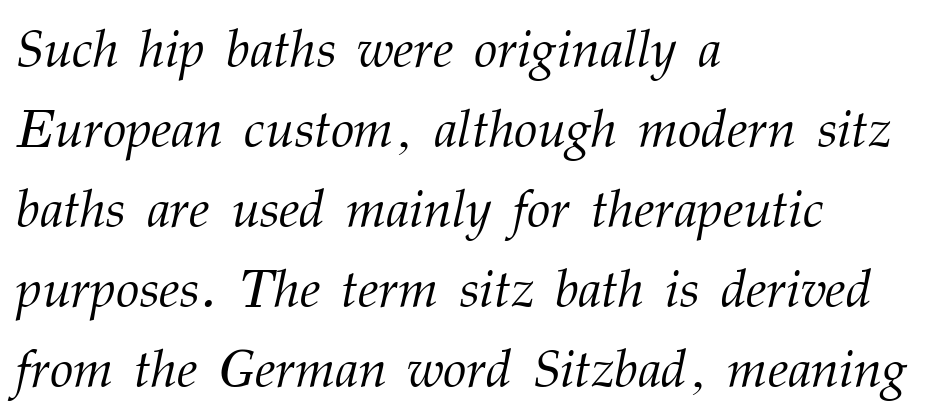
{"serif": "yes", "italic": "yes", "lean": "right", "slant_degrees": 12, "bold": "no", "weight": "light", "width": "normal", "stroke_contrast": "medium", "x_height": "medium", "monospaced": "no", "underline": "no", "align": "left", "line_spacing": "normal", "line_spacing_ratio": 1.51, "letter_spacing": "normal", "letter_spacing_em": 0.0, "glyph_px": 53}
